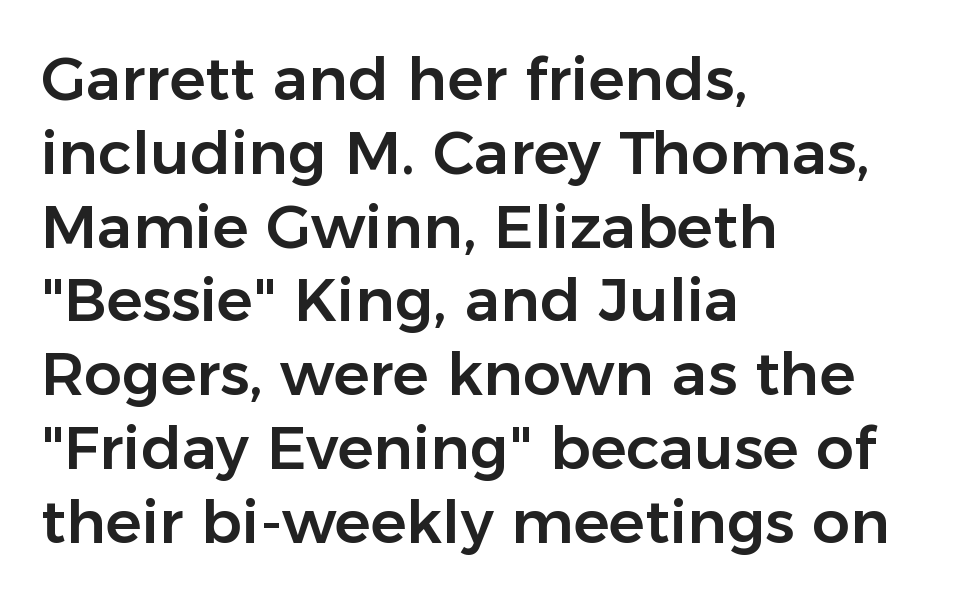
The image shows 60 px sans-serif type, upright; set left-aligned, line spacing 1.23x, normal letter spacing, not underlined; low stroke contrast and a medium x-height.
